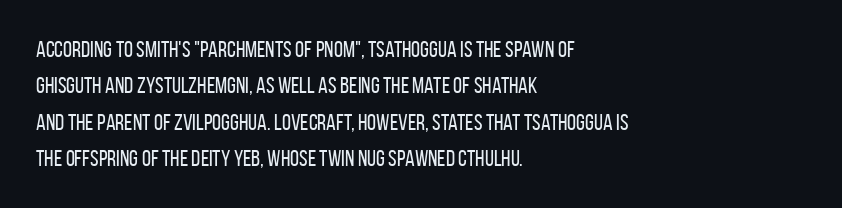
Q: Is the text bold? A: No.
Q: Is the text italic (slanted)? A: No, it is upright.
Q: Is the text underlined? A: No.
Q: How is the paragraph aligned? A: Left-aligned.
Q: Is the spacing between letters normal or unusually wide? A: Normal.
Q: Is the spacing between lines tight, normal or loose? A: Normal.
